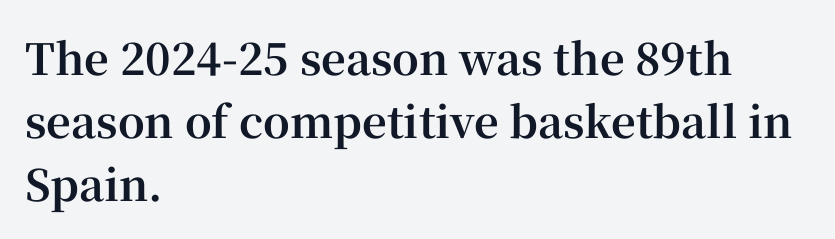
Q: Is the text bold? A: Yes.
Q: Is the text italic (slanted)? A: No, it is upright.
Q: Is the typeface a serif or a sans-serif typeface? A: Serif.
Q: Is the text underlined? A: No.
Q: How is the paragraph aligned? A: Left-aligned.
Q: Is the spacing between letters normal or unusually wide? A: Normal.
Q: Is the spacing between lines tight, normal or loose? A: Normal.
Q: Width (condensed, normal, or wide)? A: Normal.
Q: Stroke contrast? A: High.
Q: x-height? A: Medium.
Q: Monospaced? A: No.
